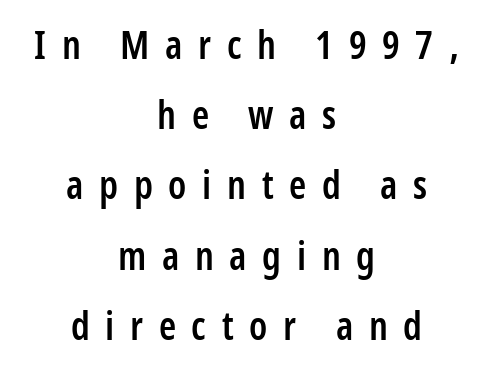
{"serif": "no", "italic": "no", "bold": "semi", "weight": "semibold", "width": "condensed", "stroke_contrast": "low", "x_height": "medium", "monospaced": "no", "underline": "no", "align": "center", "line_spacing_ratio": 1.8, "letter_spacing": "wide", "letter_spacing_em": 0.4, "glyph_px": 39}
